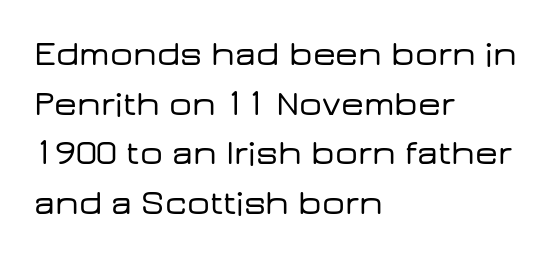
Where is the straight margin? On the left. Letterform terminals end flat and unadorned throughout the passage. Posture: upright roman. Caption: standard tracking, unaltered. The gap between lines stays unmarked.
